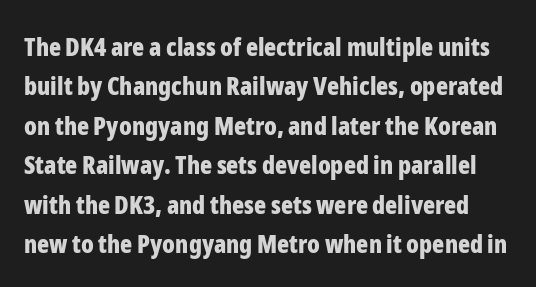
Weight check: bold — yes, fully. The letters stand straight up with perfectly vertical stems. Check the space under the baseline: it is left empty. What stands out about the letter spacing? Nothing — it is the standard amount. This sample keeps an unexceptional amount of space between lines.
